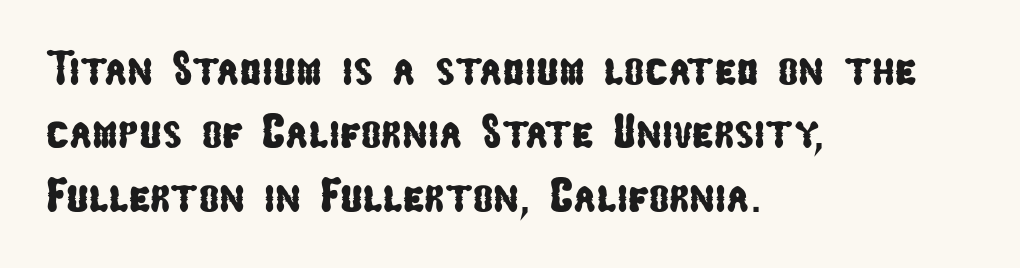
{"serif": "no", "width": "condensed", "stroke_contrast": "low", "x_height": "medium", "monospaced": "no", "underline": "no", "align": "left", "line_spacing": "normal", "line_spacing_ratio": 1.32, "letter_spacing": "normal", "letter_spacing_em": 0.0, "glyph_px": 48}
